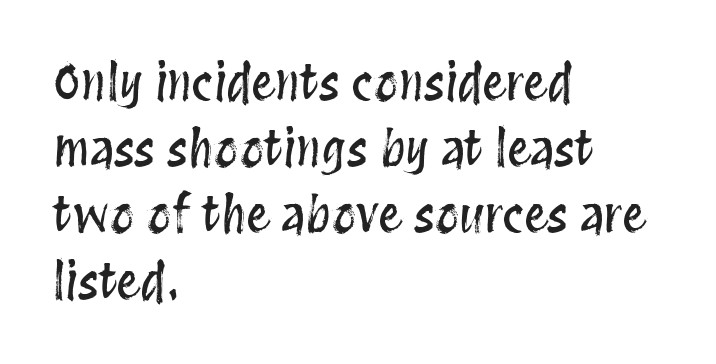
{"italic": "no", "width": "condensed", "stroke_contrast": "medium", "x_height": "large", "monospaced": "no", "underline": "no", "align": "left", "line_spacing": "normal", "line_spacing_ratio": 1.38, "letter_spacing": "normal", "letter_spacing_em": 0.0, "glyph_px": 48}
